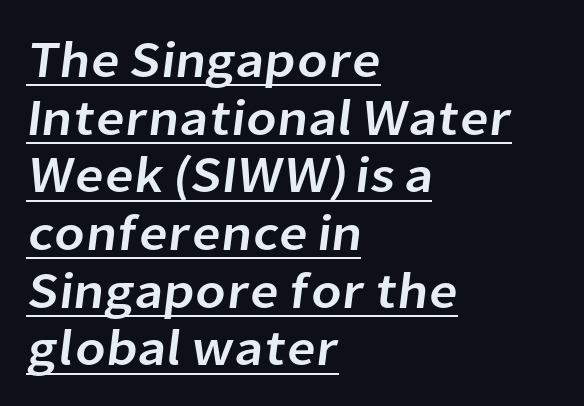
{"serif": "no", "width": "normal", "stroke_contrast": "low", "x_height": "medium", "monospaced": "no", "underline": "yes", "align": "left", "line_spacing": "tight", "line_spacing_ratio": 1.13, "letter_spacing": "normal", "letter_spacing_em": 0.0, "glyph_px": 51}
